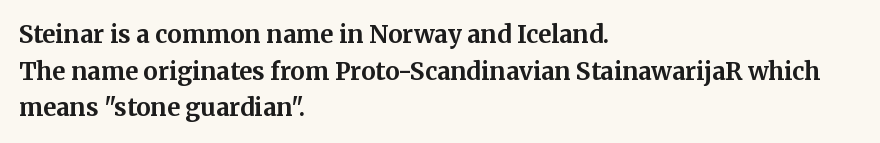
The image shows 24 px bold type, upright; set left-aligned, normal line spacing (1.53x), normal letter spacing, not underlined.
